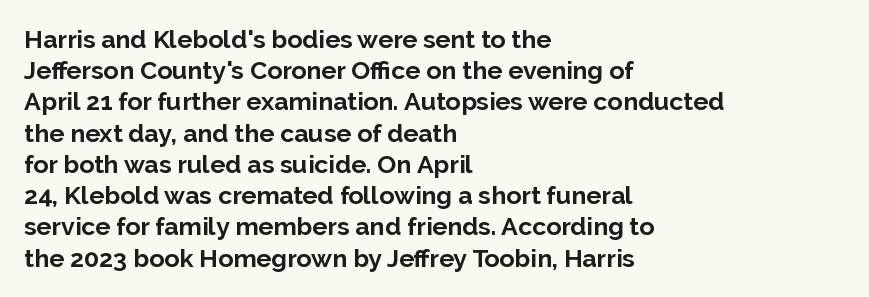
The image shows 25 px bold type, upright; set left-aligned, normal line spacing (1.25x), normal letter spacing, not underlined.
